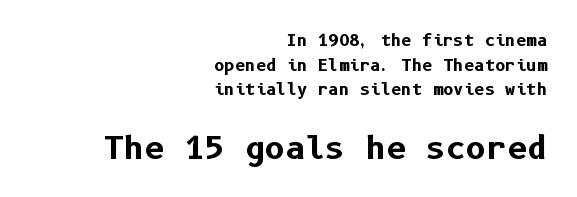
{"serif": "no", "italic": "no", "bold": "yes", "weight": "bold", "width": "normal", "stroke_contrast": "low", "x_height": "medium", "underline": "no", "align": "right", "line_spacing": "normal", "line_spacing_ratio": 1.54, "letter_spacing": "normal", "letter_spacing_em": 0.0, "larger_block": "second", "size_ratio": 1.94, "glyph_px": 31}
